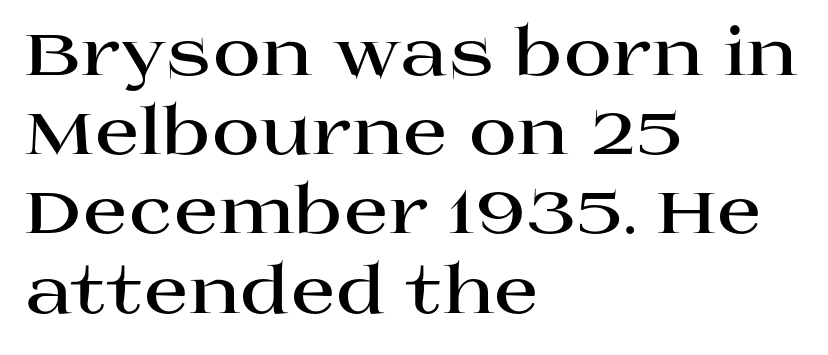
{"serif": "yes", "italic": "no", "bold": "yes", "weight": "bold", "width": "wide", "stroke_contrast": "high", "x_height": "large", "monospaced": "no", "underline": "no", "align": "left", "line_spacing_ratio": 1.2, "letter_spacing": "normal", "letter_spacing_em": 0.0, "glyph_px": 66}
